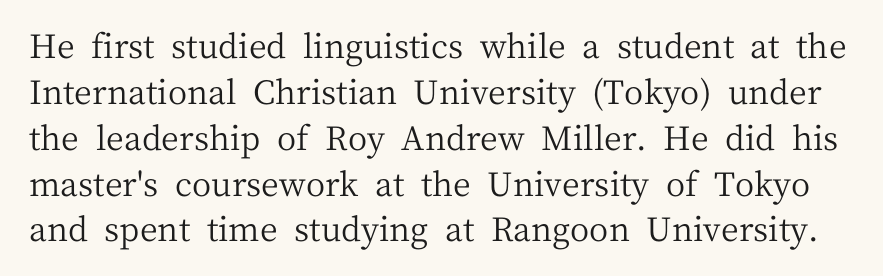
The image shows 33 px regular-weight serif type, upright; set normal line spacing (1.39x), normal letter spacing, not underlined; medium stroke contrast and a medium x-height.
